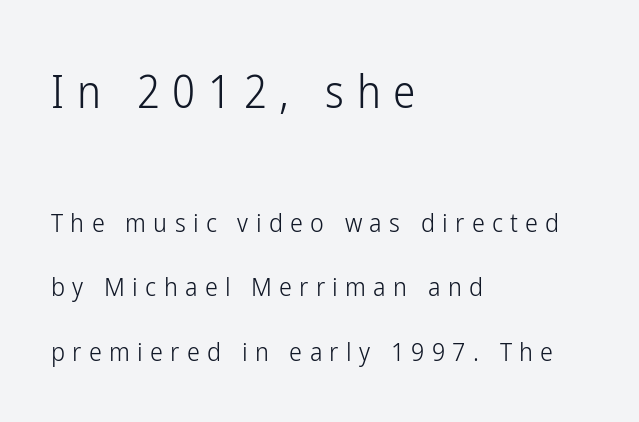
The image shows 45 px light, condensed sans-serif type, upright; set left-aligned, loose line spacing (2.48x), unusually wide letter spacing (+0.28 em), not underlined; the first (top) block is 1.73x larger; low stroke contrast and a medium x-height.
